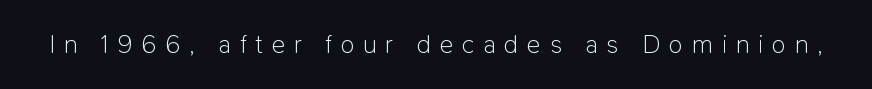
{"italic": "no", "bold": "no", "underline": "no", "letter_spacing": "wide", "letter_spacing_em": 0.33, "glyph_px": 26}
